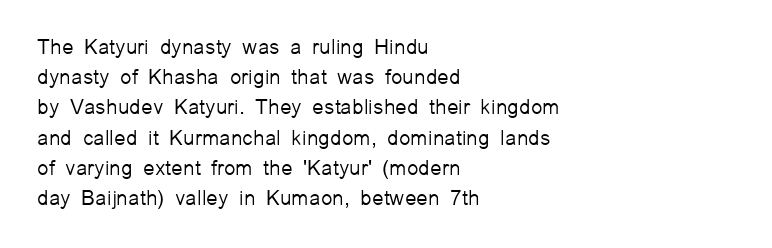
Regarding leading, the lines here are spaced in the standard way. Underline: absent. A classic flush-left, rag-right setting is used for this passage. Every character sits straight up, as roman type does.
